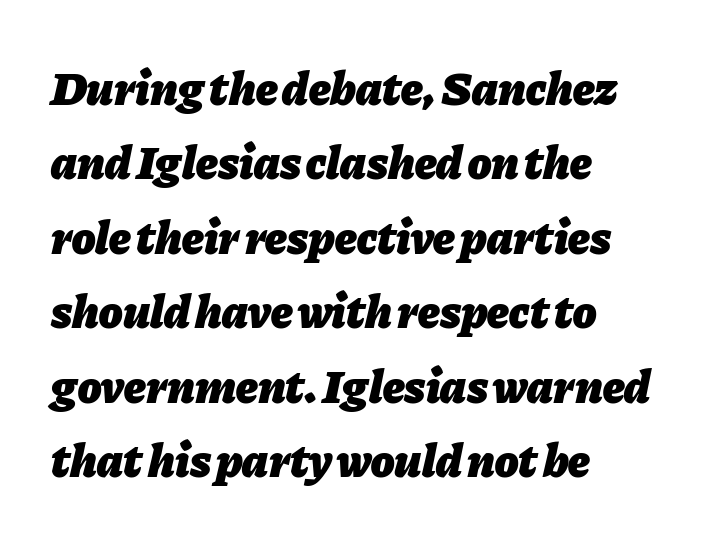
Slant detected: the letters are inclined. The setting favours the left margin, as ordinary paragraphs usually do. The passage shown is typed in a proportional face where columns would drift. Pretty heavy lettering here — definitely bold.
